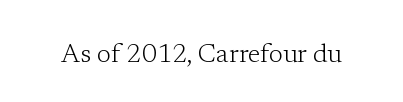
Q: Is the text bold? A: No.
Q: Is the text italic (slanted)? A: No, it is upright.
Q: Is the text underlined? A: No.
Q: Is the spacing between letters normal or unusually wide? A: Normal.
